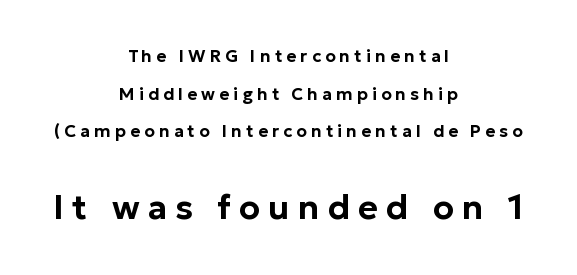
Q: Is the text italic (slanted)? A: No, it is upright.
Q: Is the typeface a serif or a sans-serif typeface? A: Sans-serif.
Q: Is the text underlined? A: No.
Q: How is the paragraph aligned? A: Centered.
Q: Is the spacing between letters normal or unusually wide? A: Unusually wide.
Q: Is the spacing between lines tight, normal or loose? A: Loose.
Q: Which block of text is set in a larger size, the first (top) or the second (bottom)? A: The second (bottom) one.
Q: Width (condensed, normal, or wide)? A: Normal.
Q: Stroke contrast? A: Low.
Q: x-height? A: Medium.
Q: Monospaced? A: No.
